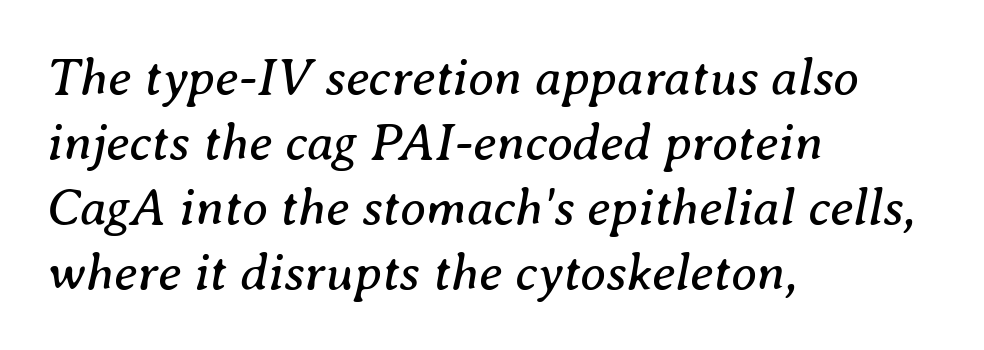
{"serif": "yes", "italic": "yes", "lean": "right", "slant_degrees": 8, "bold": "no", "weight": "regular", "width": "normal", "stroke_contrast": "medium", "x_height": "medium", "monospaced": "no", "underline": "no", "align": "left", "line_spacing": "normal", "line_spacing_ratio": 1.25, "letter_spacing": "normal", "letter_spacing_em": 0.0, "glyph_px": 52}
